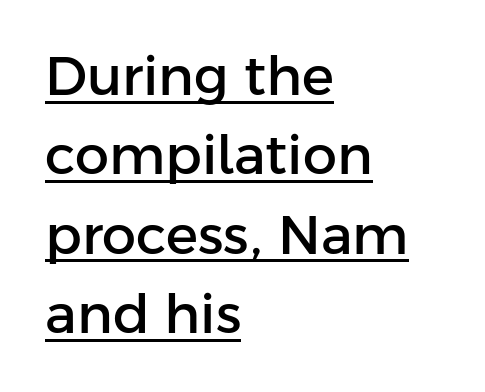
The image shows 54 px sans-serif type, upright; set left-aligned, normal line spacing (1.47x), normal letter spacing, underlined; low stroke contrast and a medium x-height.
